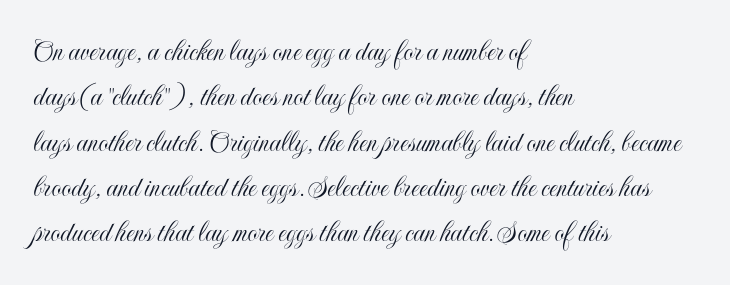
The glyphs are unaccompanied by any horizontal stroke below them. The rag falls on the right side of this text block. Note the varied advance widths — an 'i' is clearly narrower than an 'm'. The line-height multiplier appears to be the usual default. The passage shown has conventional tracking throughout.
